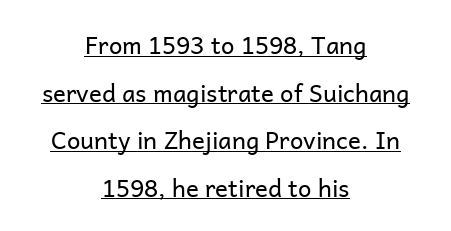
{"italic": "no", "bold": "no", "underline": "yes", "align": "center", "line_spacing": "loose", "line_spacing_ratio": 1.98, "letter_spacing": "normal", "letter_spacing_em": 0.0, "glyph_px": 24}
